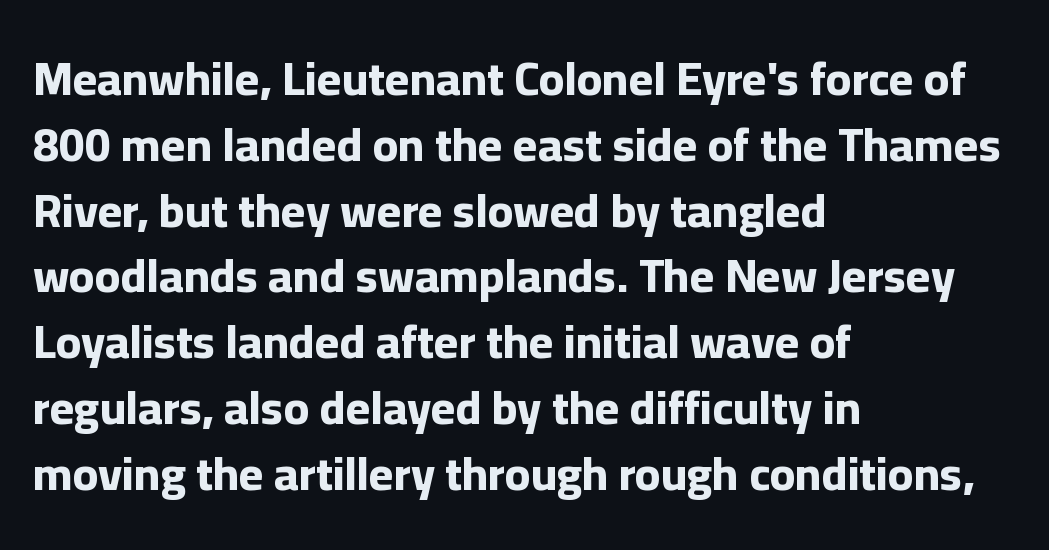
Q: Is the text bold? A: Yes.
Q: Is the text italic (slanted)? A: No, it is upright.
Q: Is the typeface a serif or a sans-serif typeface? A: Sans-serif.
Q: Is the text underlined? A: No.
Q: How is the paragraph aligned? A: Left-aligned.
Q: Is the spacing between letters normal or unusually wide? A: Normal.
Q: Is the spacing between lines tight, normal or loose? A: Normal.
Q: Width (condensed, normal, or wide)? A: Normal.
Q: Stroke contrast? A: Low.
Q: x-height? A: Medium.
Q: Monospaced? A: No.
